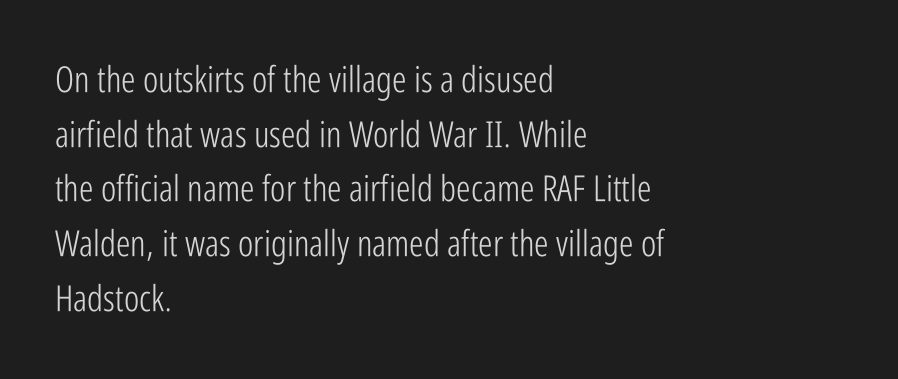
Q: Is the text bold? A: No.
Q: Is the text italic (slanted)? A: No, it is upright.
Q: Is the typeface a serif or a sans-serif typeface? A: Sans-serif.
Q: Is the text underlined? A: No.
Q: How is the paragraph aligned? A: Left-aligned.
Q: Is the spacing between letters normal or unusually wide? A: Normal.
Q: Is the spacing between lines tight, normal or loose? A: Normal.
Q: Width (condensed, normal, or wide)? A: Condensed.
Q: Stroke contrast? A: Low.
Q: x-height? A: Medium.
Q: Monospaced? A: No.
